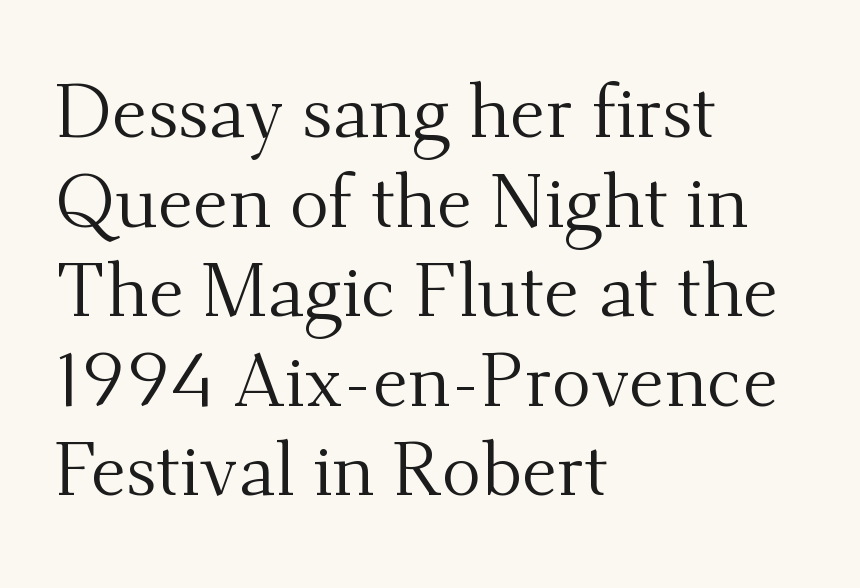
Each letter's strokes conclude with small projecting serifs. Compared with a centered layout, this one pins lines to the left instead. Note the varied advance widths — an 'i' is clearly narrower than an 'm'. Check under the words: just untouched page. Spacing between characters is what you'd get straight out of the box.
